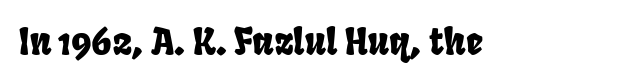
Nothing sits at the stroke ends, so this counts as sans-serif. The line texture is even and compact thanks to regular tracking. Looks like regular typesetting: each glyph gets only the width it needs. Descender tails drop into unmarked territory.
